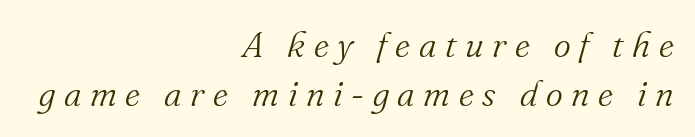
{"serif": "yes", "italic": "yes", "lean": "right", "slant_degrees": 16, "bold": "no", "weight": "light", "width": "normal", "stroke_contrast": "medium", "x_height": "small", "monospaced": "no", "underline": "no", "align": "right", "line_spacing": "normal", "line_spacing_ratio": 1.35, "letter_spacing": "wide", "letter_spacing_em": 0.24, "glyph_px": 36}
